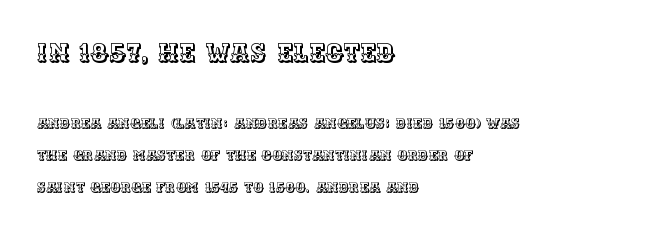
The earlier block is typeset at a bigger size than the later block. Regarding leading, the lines here are spaced well apart. Anything drawn beneath the words? Only blank space. Notice how the passage keeps a crisp vertical edge on the left only. Tracking here is standard; glyphs follow each other at the usual distance.
